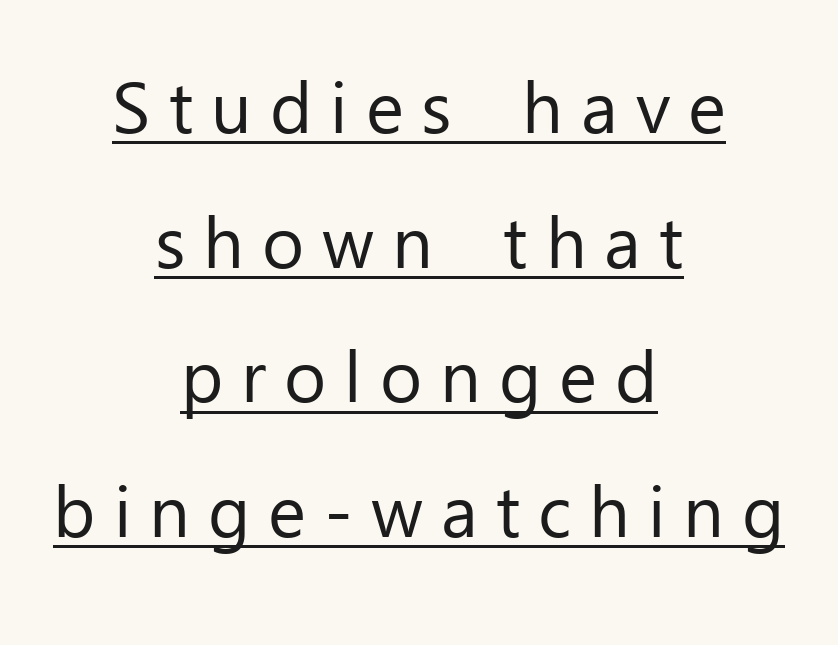
{"serif": "no", "italic": "no", "bold": "no", "weight": "regular", "width": "normal", "stroke_contrast": "low", "x_height": "medium", "monospaced": "no", "underline": "yes", "align": "center", "line_spacing_ratio": 1.87, "letter_spacing": "wide", "letter_spacing_em": 0.25, "glyph_px": 72}
